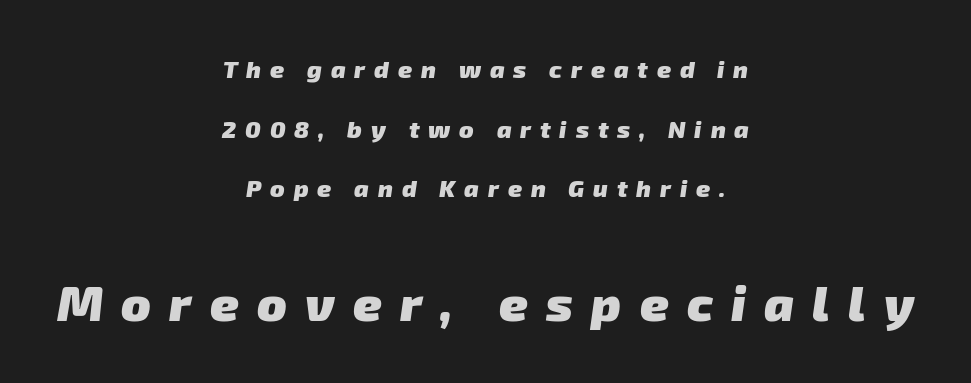
{"serif": "no", "bold": "yes", "weight": "heavy", "width": "normal", "stroke_contrast": "low", "x_height": "medium", "monospaced": "no", "underline": "no", "align": "center", "line_spacing": "loose", "line_spacing_ratio": 2.48, "letter_spacing": "wide", "letter_spacing_em": 0.37, "larger_block": "second", "size_ratio": 2.04, "glyph_px": 49}
